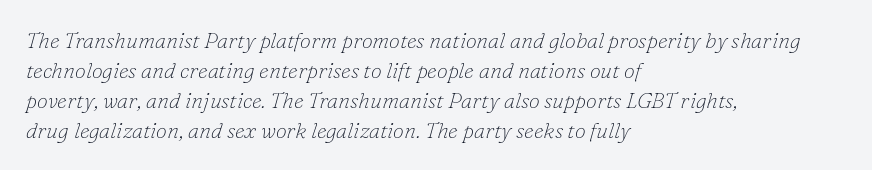
The image shows 22 px text type, italic (leaning right); set left-aligned, normal line spacing (1.36x), normal letter spacing, not underlined.
